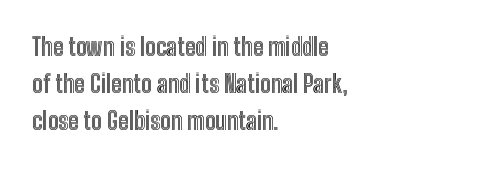
The image shows 24 px text type, upright; set left-aligned, normal line spacing (1.55x), normal letter spacing, not underlined.
